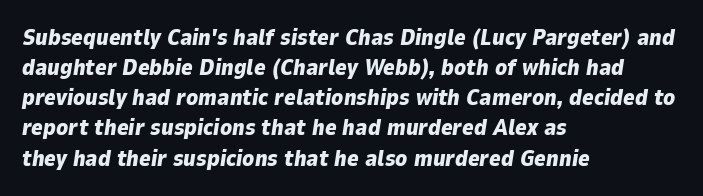
The image shows 22 px bold type, italic (leaning right); set left-aligned, normal line spacing (1.37x), normal letter spacing, not underlined.
